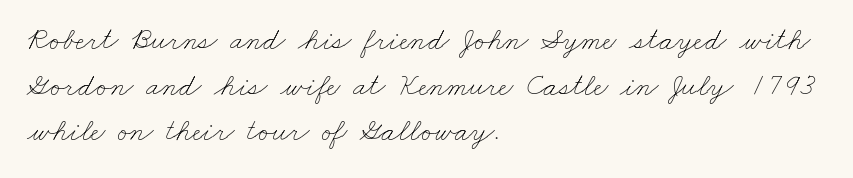
Q: Is the text bold? A: No.
Q: Is the text underlined? A: No.
Q: How is the paragraph aligned? A: Left-aligned.
Q: Is the spacing between letters normal or unusually wide? A: Normal.
Q: Is the spacing between lines tight, normal or loose? A: Normal.
Q: Width (condensed, normal, or wide)? A: Wide.
Q: Stroke contrast? A: Low.
Q: x-height? A: Small.
Q: Monospaced? A: No.
